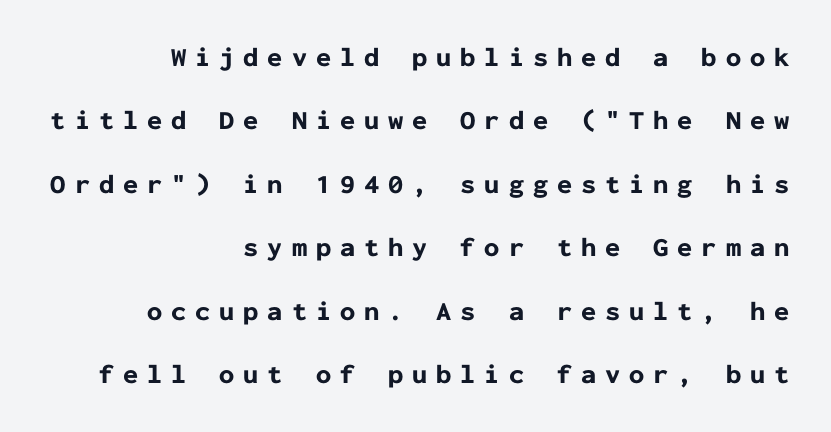
The image shows 27 px bold type, upright; set right-aligned, loose line spacing (2.35x), unusually wide letter spacing (+0.33 em), not underlined.
